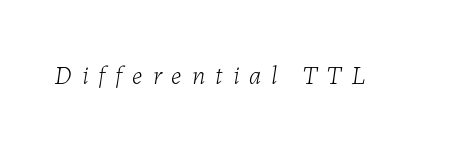
{"italic": "yes", "lean": "right", "slant_degrees": 7, "bold": "no", "underline": "no", "letter_spacing": "wide", "letter_spacing_em": 0.39, "glyph_px": 26}
